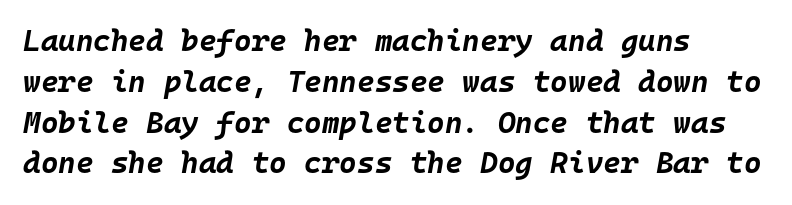
Line beginnings align vertically; line endings do not. Glyph-to-glyph distance matches everyday printed text. The space between consecutive lines is moderate. The face used here has the dense, thick strokes of a bold. Italic: yes, the glyphs are oblique.
